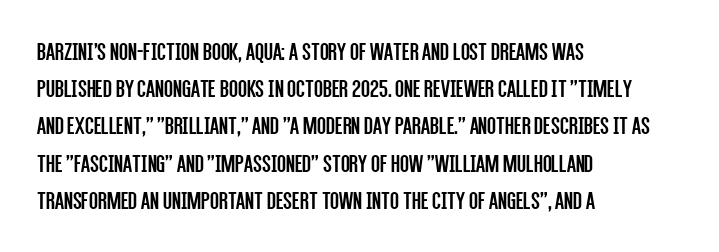
The image shows 26 px text type, upright; set left-aligned, normal line spacing (1.43x), normal letter spacing, not underlined.
